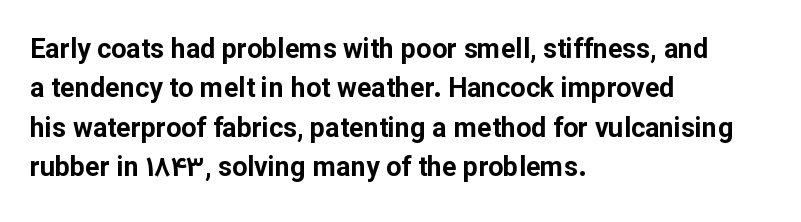
The line texture is even and compact thanks to regular tracking. Notice how the passage keeps a crisp vertical edge on the left only. Rendered with straight, roman letterforms. A bare baseline throughout the passage. One glance says typical: line gaps are just what's usual.
